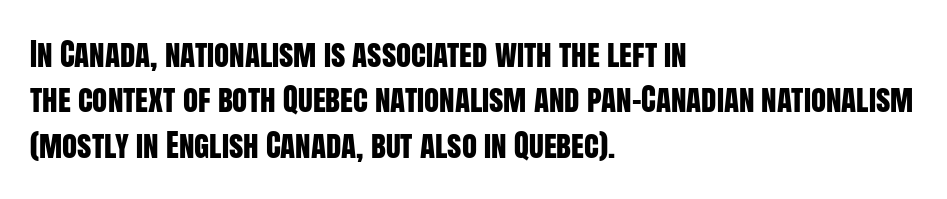
Q: Is the text italic (slanted)? A: No, it is upright.
Q: Is the typeface a serif or a sans-serif typeface? A: Sans-serif.
Q: Is the text underlined? A: No.
Q: How is the paragraph aligned? A: Left-aligned.
Q: Is the spacing between letters normal or unusually wide? A: Normal.
Q: Is the spacing between lines tight, normal or loose? A: Normal.
Q: Width (condensed, normal, or wide)? A: Condensed.
Q: Stroke contrast? A: Low.
Q: x-height? A: Large.
Q: Monospaced? A: No.
